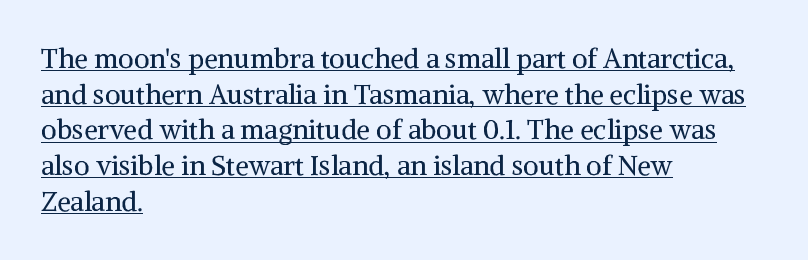
The image shows 27 px text type, upright; set left-aligned, normal line spacing (1.32x), normal letter spacing, underlined.
